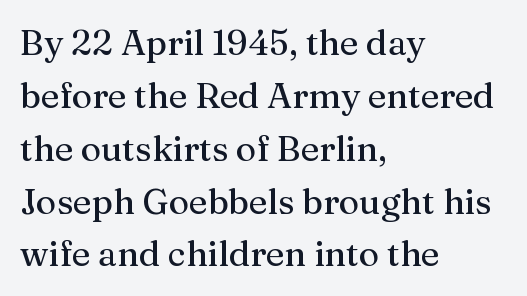
The image shows 35 px serif type, upright; set left-aligned, normal line spacing (1.51x), normal letter spacing, not underlined; medium stroke contrast and a medium x-height.
